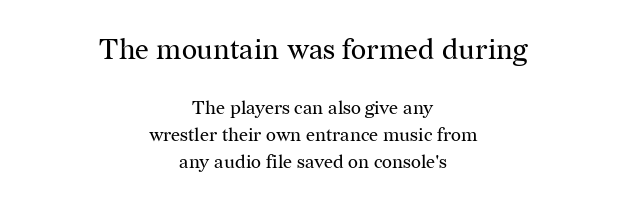
{"serif": "yes", "italic": "no", "bold": "no", "weight": "regular", "width": "normal", "stroke_contrast": "medium", "x_height": "medium", "monospaced": "no", "underline": "no", "align": "center", "line_spacing": "normal", "line_spacing_ratio": 1.42, "letter_spacing": "normal", "letter_spacing_em": 0.0, "larger_block": "first", "size_ratio": 1.53, "glyph_px": 29}
